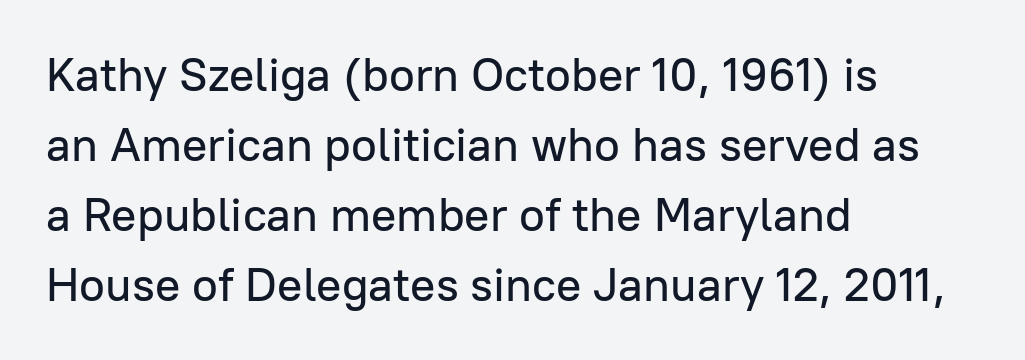
Q: Is the text italic (slanted)? A: No, it is upright.
Q: Is the typeface a serif or a sans-serif typeface? A: Sans-serif.
Q: Is the text underlined? A: No.
Q: How is the paragraph aligned? A: Left-aligned.
Q: Is the spacing between letters normal or unusually wide? A: Normal.
Q: Is the spacing between lines tight, normal or loose? A: Normal.
Q: Width (condensed, normal, or wide)? A: Normal.
Q: Stroke contrast? A: Low.
Q: x-height? A: Medium.
Q: Monospaced? A: No.
